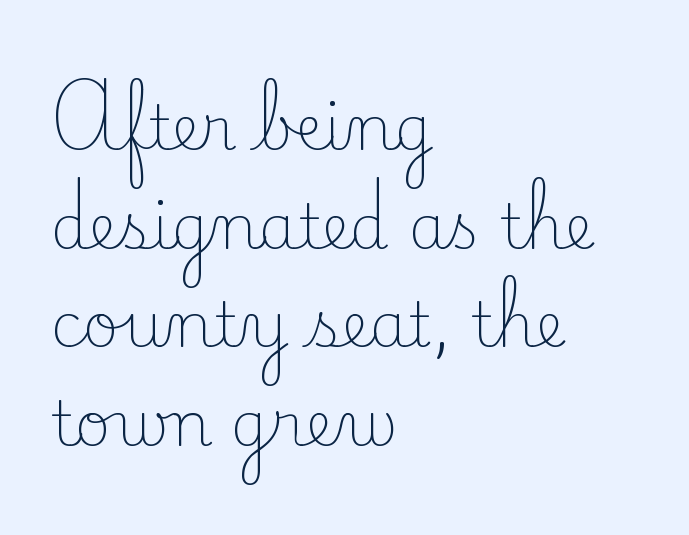
Q: Is the text bold? A: No.
Q: Is the text italic (slanted)? A: No, it is upright.
Q: Is the typeface a serif or a sans-serif typeface? A: Serif.
Q: Is the text underlined? A: No.
Q: How is the paragraph aligned? A: Left-aligned.
Q: Is the spacing between letters normal or unusually wide? A: Normal.
Q: Is the spacing between lines tight, normal or loose? A: Normal.
Q: Width (condensed, normal, or wide)? A: Normal.
Q: Stroke contrast? A: Low.
Q: x-height? A: Small.
Q: Monospaced? A: No.
